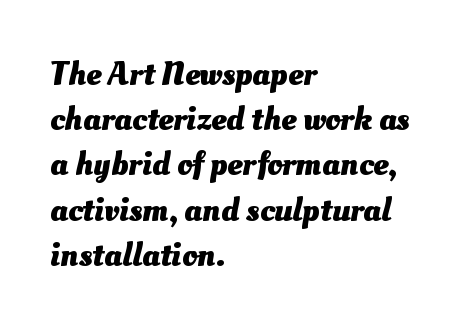
{"bold": "yes", "weight": "heavy", "width": "normal", "stroke_contrast": "medium", "x_height": "small", "monospaced": "no", "underline": "no", "align": "left", "line_spacing": "normal", "line_spacing_ratio": 1.33, "letter_spacing": "normal", "letter_spacing_em": 0.0, "glyph_px": 34}
